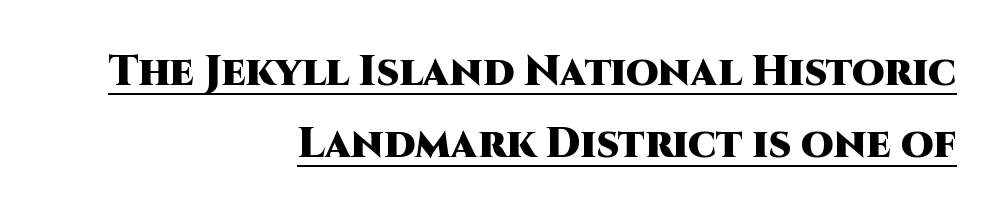
On the weight axis this lands at bold, roughly 700. Spacing verdict: proportional, widths tailored to each character. How are the letters spaced? Ordinarily, with no added tracking. Layout note: lines flush right.
